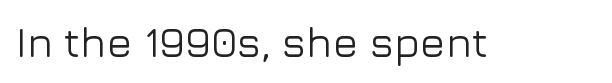
Is there any slant? The stems are plumb. Default kerning and tracking; the words read as compact shapes. Think of a printed novel: that variable character pitch is what you see here. You can tell from the bare stems that sans-serif type was used. Descenders are the only things crossing below the line.
